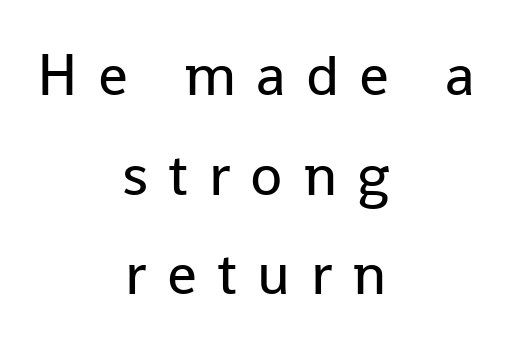
Q: Is the text bold? A: No.
Q: Is the text italic (slanted)? A: No, it is upright.
Q: Is the typeface a serif or a sans-serif typeface? A: Sans-serif.
Q: Is the text underlined? A: No.
Q: How is the paragraph aligned? A: Centered.
Q: Is the spacing between letters normal or unusually wide? A: Unusually wide.
Q: Is the spacing between lines tight, normal or loose? A: Normal.
Q: Width (condensed, normal, or wide)? A: Normal.
Q: Stroke contrast? A: Low.
Q: x-height? A: Medium.
Q: Monospaced? A: No.
